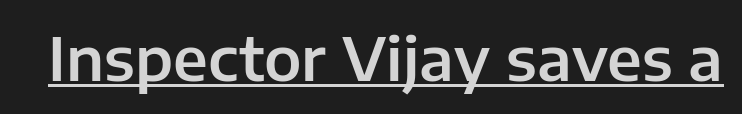
Think of a printed novel: that variable character pitch is what you see here. Spacing between characters is what you'd get straight out of the box. Classification — sans serif. Decoration check: the copy is underlined. This is roman type, the default non-slanted kind.
